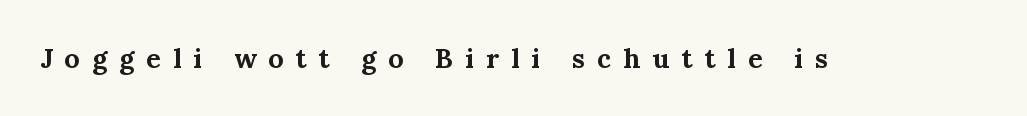
{"italic": "no", "bold": "yes", "underline": "no", "letter_spacing": "wide", "letter_spacing_em": 0.45, "glyph_px": 27}
